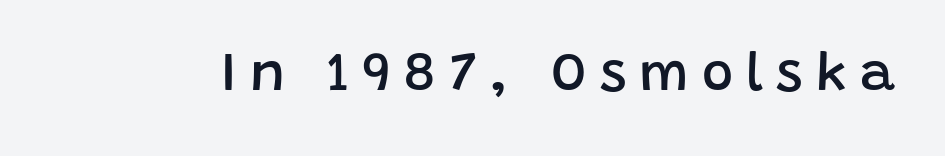
{"serif": "no", "italic": "no", "bold": "semi", "weight": "semibold", "width": "normal", "stroke_contrast": "low", "x_height": "large", "monospaced": "no", "underline": "no", "letter_spacing": "wide", "letter_spacing_em": 0.25, "glyph_px": 53}
